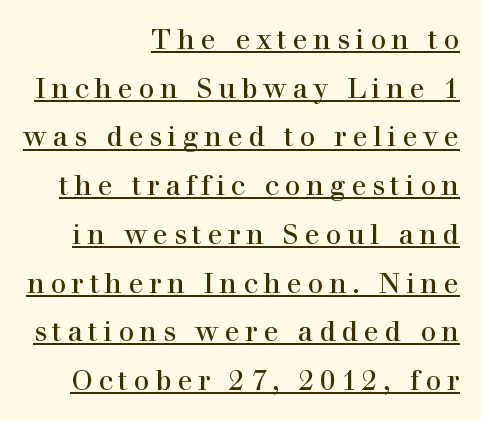
Q: Is the text italic (slanted)? A: No, it is upright.
Q: Is the typeface a serif or a sans-serif typeface? A: Serif.
Q: Is the text underlined? A: Yes.
Q: How is the paragraph aligned? A: Right-aligned.
Q: Is the spacing between letters normal or unusually wide? A: Unusually wide.
Q: Width (condensed, normal, or wide)? A: Normal.
Q: x-height? A: Medium.
Q: Monospaced? A: No.
